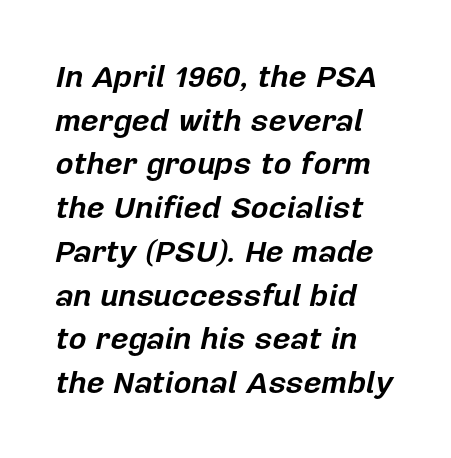
The text carries the slant typical of an italic or oblique font. Evenly set lines give the paragraph a standard silhouette. Caption: bold face, heavy strokes. The lines in this sample share a left origin and differ only in where they stop.
